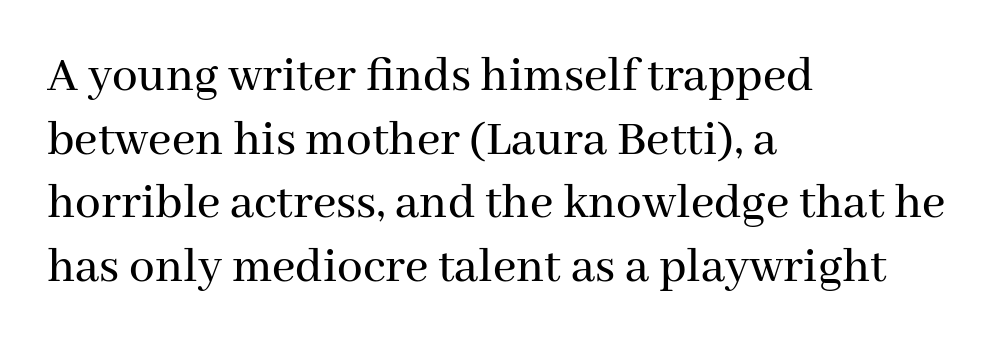
The letters sit at their default tracking, neither squeezed nor spread. Nope, not italic — everything's standing straight. One glance says typical: line gaps are just what's usual. The text block is weighted toward the left margin, trailing off unevenly rightward.
